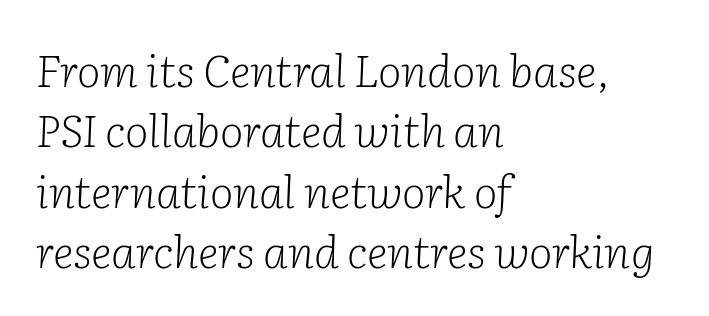
Q: Is the text bold? A: No.
Q: Is the text italic (slanted)? A: Yes, it leans right by about 2 degrees.
Q: Is the typeface a serif or a sans-serif typeface? A: Serif.
Q: Is the text underlined? A: No.
Q: How is the paragraph aligned? A: Left-aligned.
Q: Is the spacing between letters normal or unusually wide? A: Normal.
Q: Is the spacing between lines tight, normal or loose? A: Normal.
Q: Width (condensed, normal, or wide)? A: Normal.
Q: Stroke contrast? A: Low.
Q: x-height? A: Medium.
Q: Monospaced? A: No.
